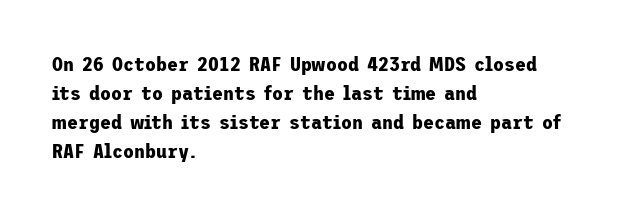
The image shows 20 px bold type, upright; set left-aligned, normal line spacing (1.45x), normal letter spacing, not underlined.
